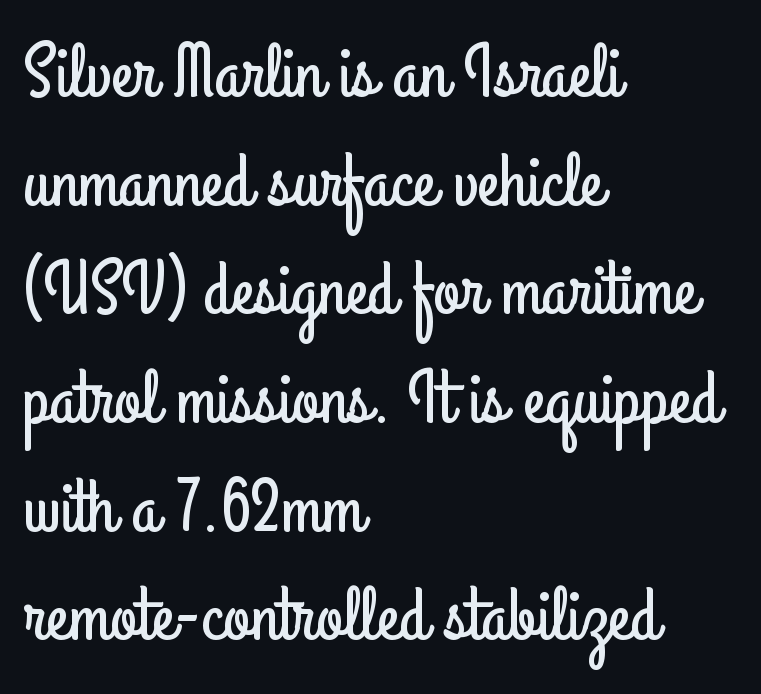
Letterform terminals end flat and unadorned throughout the passage. You could not count columns in this text — the font is proportionally spaced. Honestly, the letter spacing is just normal — you wouldn't notice it. Any mark beneath the type? The region is blank.
